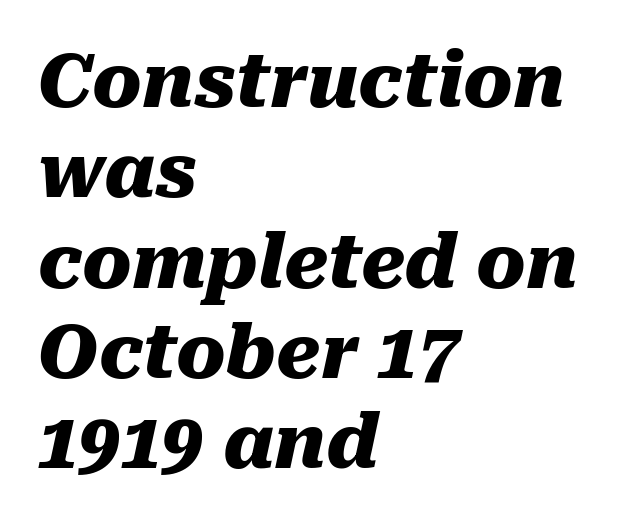
Q: Is the text bold? A: Yes.
Q: Is the text italic (slanted)? A: Yes, it leans right by about 10 degrees.
Q: Is the text underlined? A: No.
Q: How is the paragraph aligned? A: Left-aligned.
Q: Is the spacing between letters normal or unusually wide? A: Normal.
Q: Width (condensed, normal, or wide)? A: Normal.
Q: Stroke contrast? A: Medium.
Q: x-height? A: Medium.
Q: Monospaced? A: No.
